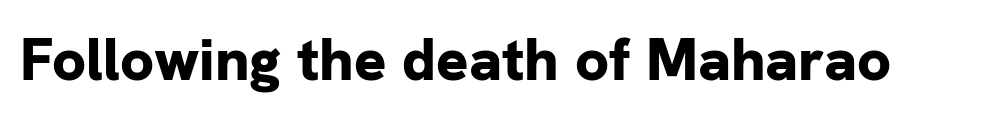
The image shows 60 px bold sans-serif type, upright; set normal letter spacing, not underlined; low stroke contrast and a medium x-height.
